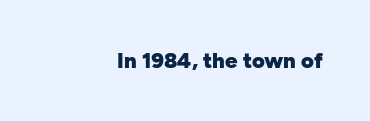
{"italic": "no", "bold": "yes", "underline": "no", "align": "right", "letter_spacing": "normal", "letter_spacing_em": 0.0, "glyph_px": 22}
